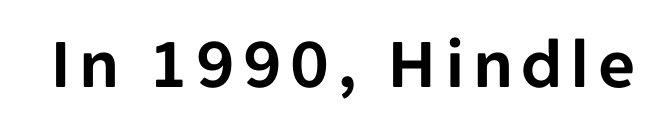
The image shows 72 px sans-serif type, upright; set not underlined; low stroke contrast and a medium x-height.
